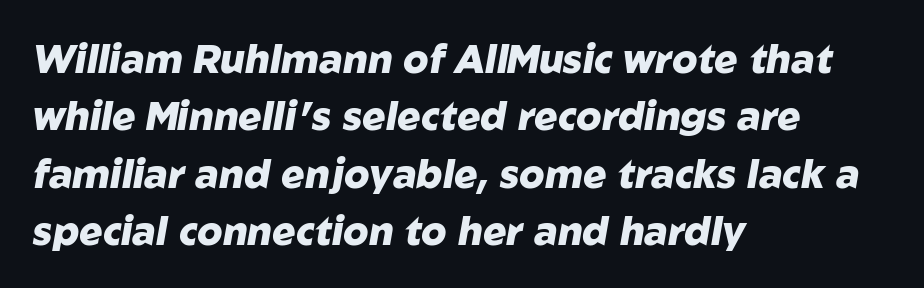
The image shows 39 px heavy type, italic (leaning right); set left-aligned, normal line spacing (1.47x), normal letter spacing, not underlined; low stroke contrast and a medium x-height.
